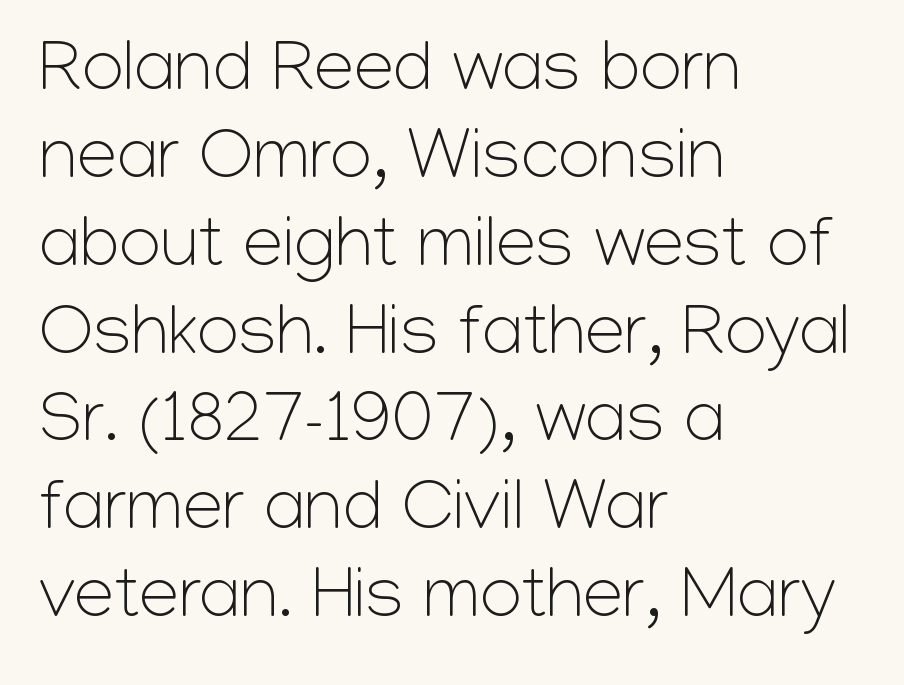
Q: Is the text bold? A: No.
Q: Is the text italic (slanted)? A: No, it is upright.
Q: Is the typeface a serif or a sans-serif typeface? A: Sans-serif.
Q: Is the text underlined? A: No.
Q: How is the paragraph aligned? A: Left-aligned.
Q: Is the spacing between letters normal or unusually wide? A: Normal.
Q: Width (condensed, normal, or wide)? A: Normal.
Q: Stroke contrast? A: Low.
Q: x-height? A: Medium.
Q: Monospaced? A: No.
